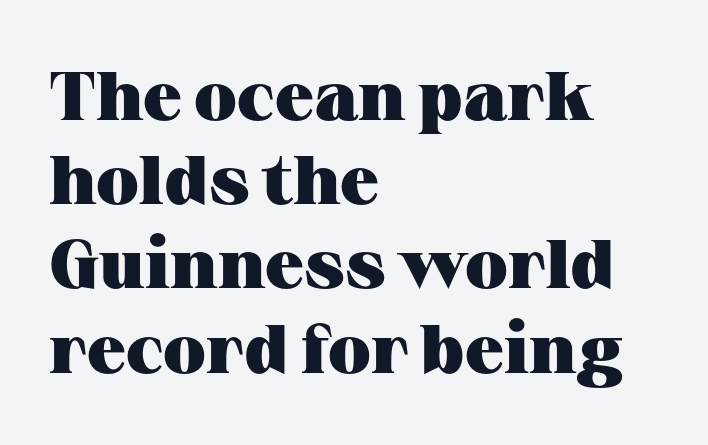
Inter-character spacing is left at the font's built-in metrics. Think of a printed novel: that variable character pitch is what you see here. The strokes are fattened all the way to bold. These lines stack with their left ends in a neat column. Posture: straight, roman, zero tilt.
